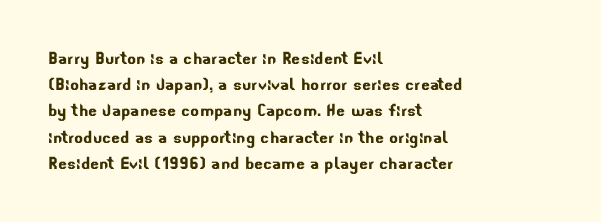
Q: Is the text underlined? A: No.
Q: How is the paragraph aligned? A: Left-aligned.
Q: Is the spacing between letters normal or unusually wide? A: Normal.
Q: Is the spacing between lines tight, normal or loose? A: Normal.
